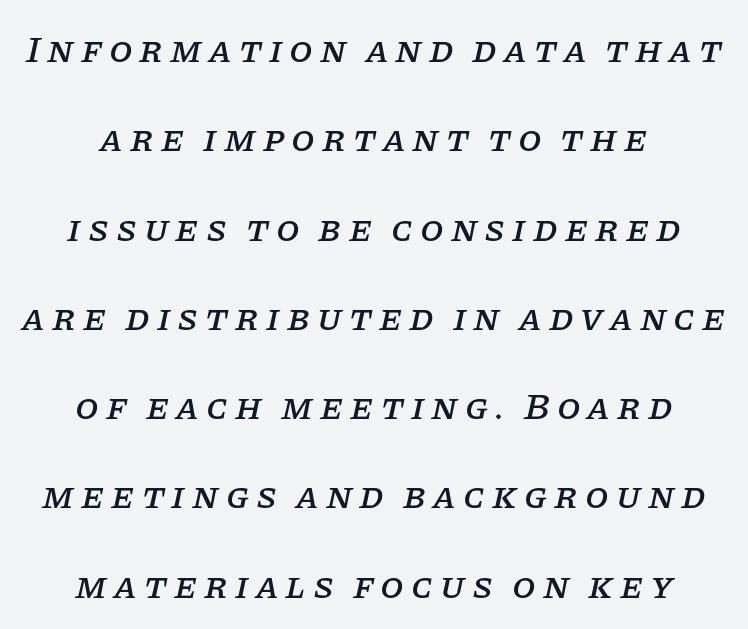
Underlining? Definitely not there. The block of text is sparse from top to bottom, with ample space between rows. Looks like regular typesetting: each glyph gets only the width it needs. The rendering applies a slant to the glyphs. To sum up the face: it has serifs. The rendering positions every line midway between the sides.
